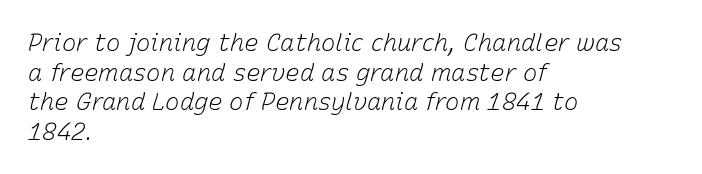
Q: Is the text bold? A: No.
Q: Is the text italic (slanted)? A: Yes, it leans right by about 15 degrees.
Q: Is the text underlined? A: No.
Q: How is the paragraph aligned? A: Left-aligned.
Q: Is the spacing between letters normal or unusually wide? A: Normal.
